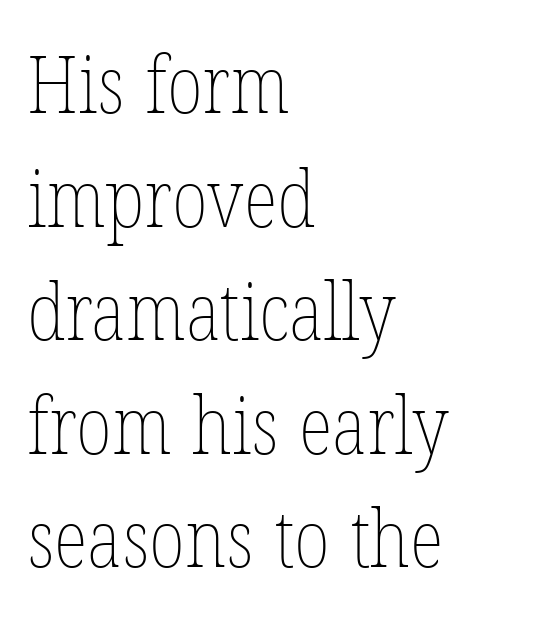
The image shows 80 px thin, condensed type, upright; set left-aligned, normal line spacing (1.42x), normal letter spacing, not underlined; low stroke contrast and a medium x-height.
